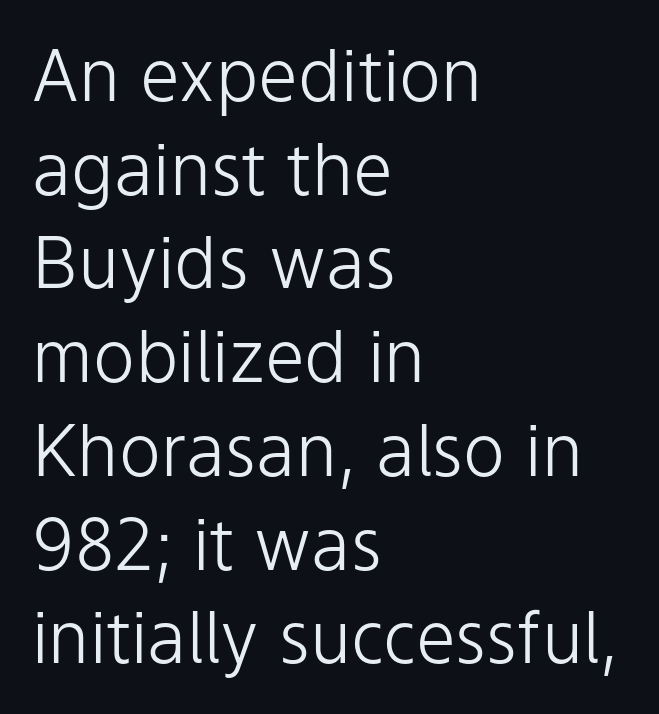
The image shows 71 px light sans-serif type, upright; set left-aligned, normal line spacing (1.32x), normal letter spacing, not underlined; low stroke contrast and a medium x-height.
